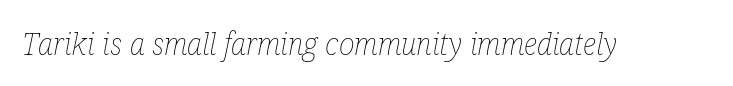
{"italic": "yes", "lean": "right", "slant_degrees": 12, "bold": "no", "weight": "thin", "width": "condensed", "stroke_contrast": "low", "x_height": "medium", "monospaced": "no", "underline": "no", "letter_spacing": "normal", "letter_spacing_em": 0.0, "glyph_px": 30}
